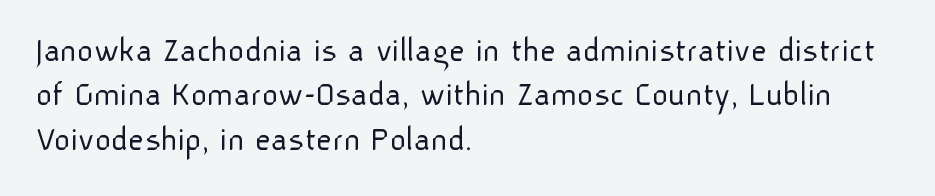
The area under the type is left untouched. Students, note that the glyphs here touch the page at normal intervals. Letterform terminals end flat and unadorned throughout the passage. Upright lettering throughout.
